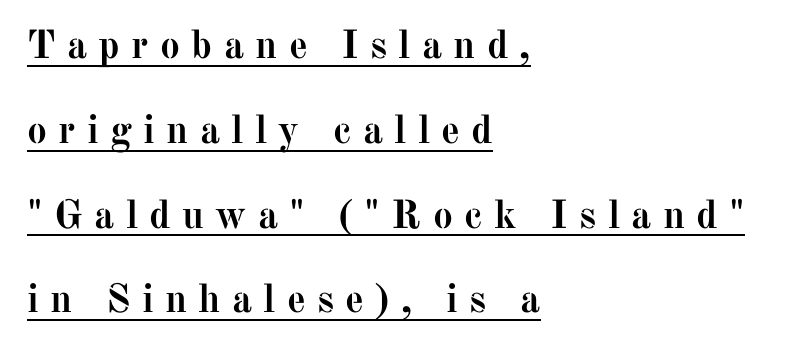
The image shows 40 px semibold serif type, upright; set left-aligned, loose line spacing (2.12x), unusually wide letter spacing (+0.28 em), underlined; medium stroke contrast and a medium x-height.
